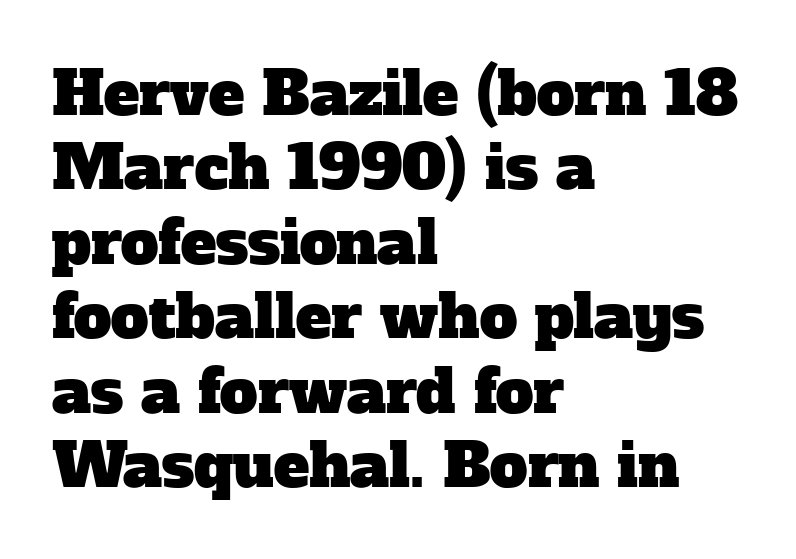
Layout note: lines flush left. Default kerning and tracking; the words read as compact shapes. Yep, those are serifs on the letters. Note the varied advance widths — an 'i' is clearly narrower than an 'm'.
